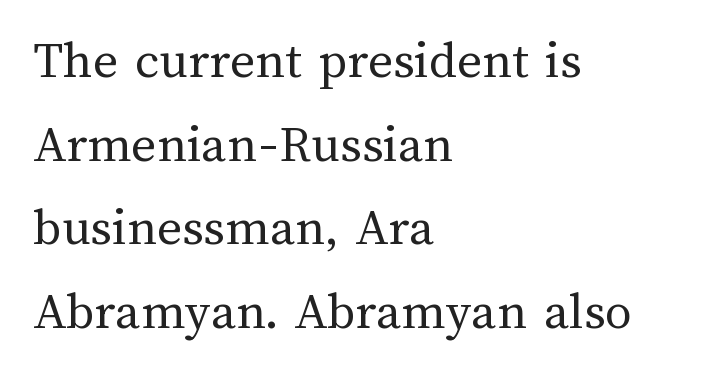
{"italic": "no", "bold": "no", "weight": "regular", "width": "normal", "stroke_contrast": "medium", "x_height": "medium", "monospaced": "no", "underline": "no", "align": "left", "line_spacing": "normal", "line_spacing_ratio": 1.55, "letter_spacing": "normal", "letter_spacing_em": 0.0, "glyph_px": 54}
